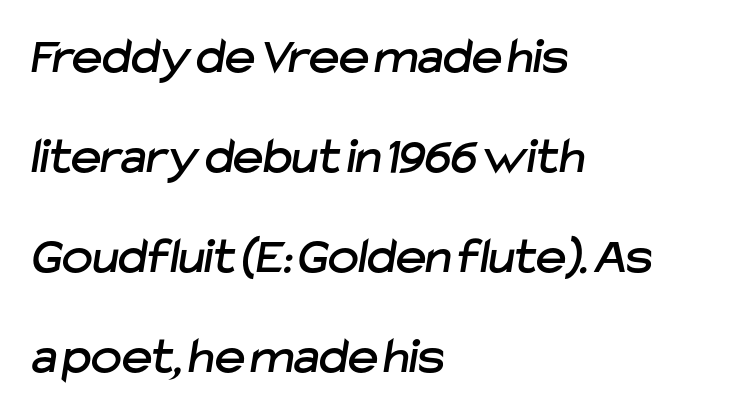
{"serif": "no", "width": "normal", "stroke_contrast": "low", "x_height": "medium", "monospaced": "no", "underline": "no", "align": "left", "line_spacing": "loose", "line_spacing_ratio": 1.92, "letter_spacing": "normal", "letter_spacing_em": 0.0, "glyph_px": 52}
